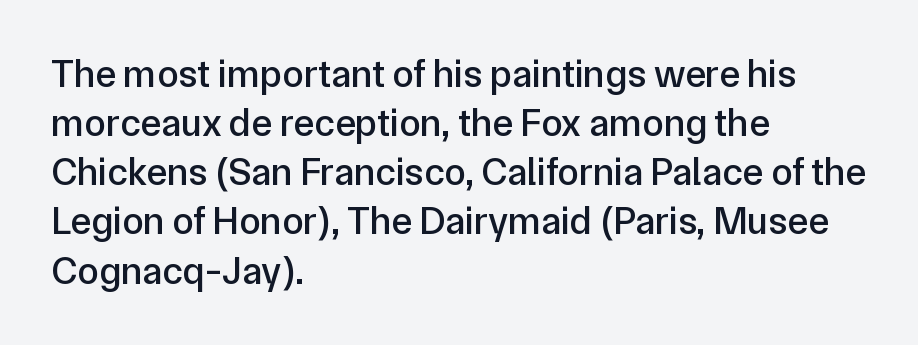
You could call the tracking neutral — neither tight nor loose. The area under the type is left untouched. Do the characters align in a grid? No, the font is proportional. In terms of letterform style, serifs are entirely absent. Left-aligned paragraph, ragged on the right.
